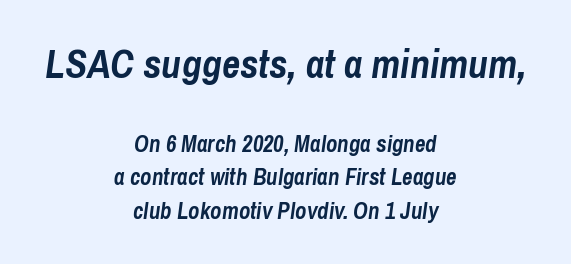
Compared with ordinary roman type, these characters are visibly tilted. What stands out about the letter spacing? Nothing — it is the standard amount. What weight is shown? A full bold with thick strokes. Evenly set lines give the paragraph a standard silhouette.
